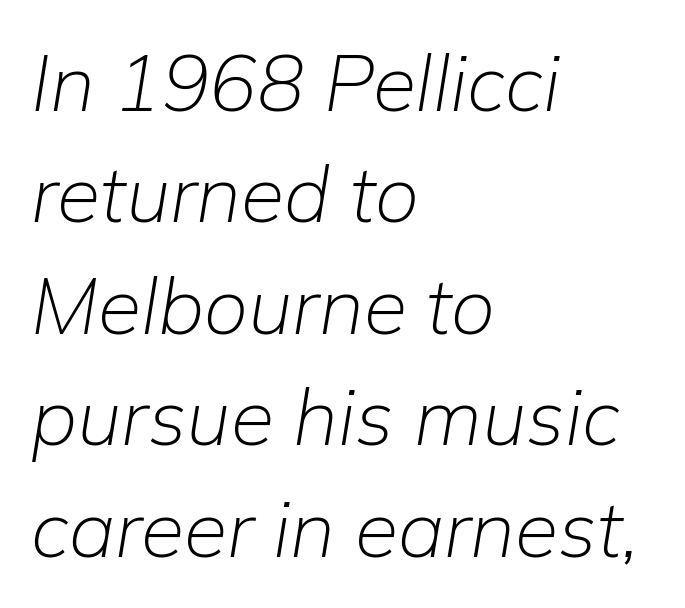
{"italic": "yes", "lean": "right", "slant_degrees": 9, "bold": "no", "weight": "light", "width": "normal", "stroke_contrast": "low", "x_height": "medium", "monospaced": "no", "underline": "no", "align": "left", "line_spacing": "normal", "line_spacing_ratio": 1.41, "letter_spacing": "normal", "letter_spacing_em": 0.0, "glyph_px": 79}
